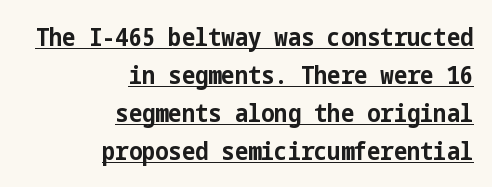
This sample uses an upright cut, with every glyph sitting square on the baseline. Somebody hit Ctrl+U on this one — the words are underlined. The characters look thick and weighty, a clear bold. The lines in this sample share a right terminus and differ only in where they begin.
